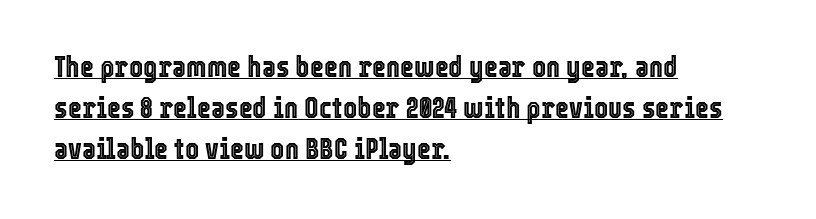
The image shows 30 px condensed type, upright; set left-aligned, normal line spacing (1.36x), normal letter spacing, underlined; a medium x-height.
